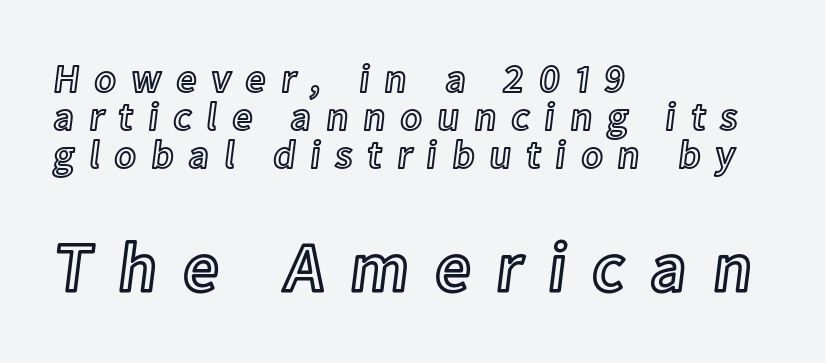
{"width": "normal", "x_height": "medium", "monospaced": "no", "underline": "no", "align": "left", "line_spacing": "tight", "line_spacing_ratio": 0.95, "letter_spacing": "wide", "letter_spacing_em": 0.37, "larger_block": "second", "size_ratio": 1.75, "glyph_px": 70}
